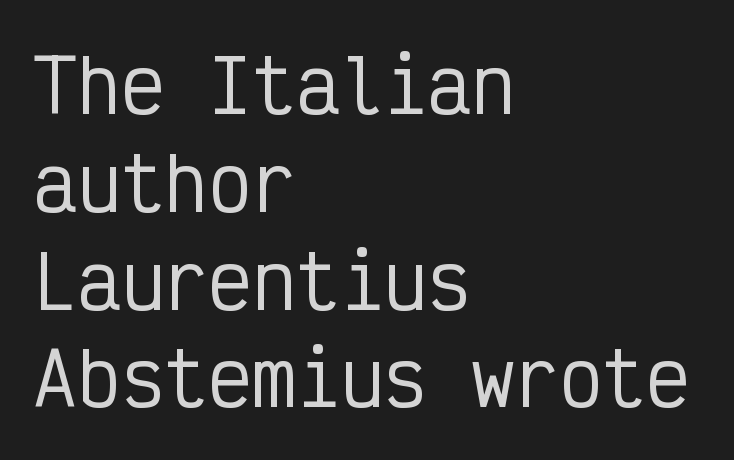
The image shows 73 px condensed sans-serif type, upright, monospaced; set left-aligned, normal line spacing (1.34x), normal letter spacing, not underlined; low stroke contrast and a medium x-height.
